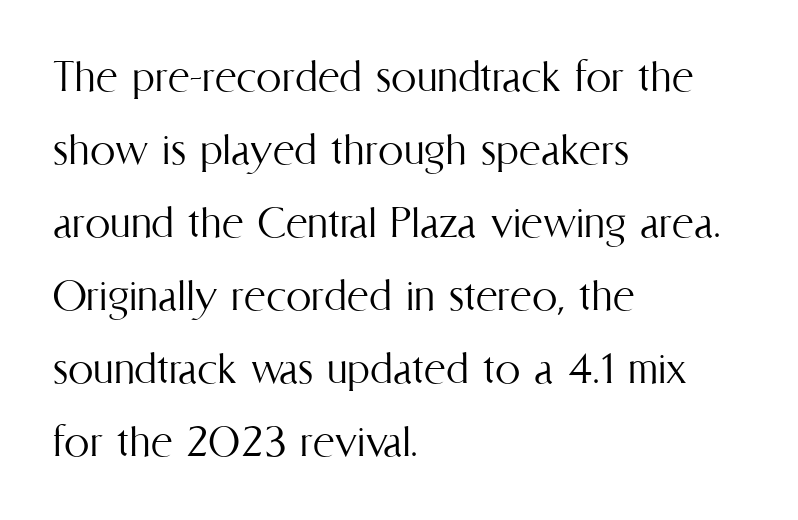
Q: Is the text bold? A: No.
Q: Is the text italic (slanted)? A: No, it is upright.
Q: Is the text underlined? A: No.
Q: How is the paragraph aligned? A: Left-aligned.
Q: Is the spacing between letters normal or unusually wide? A: Normal.
Q: Is the spacing between lines tight, normal or loose? A: Normal.
Q: Width (condensed, normal, or wide)? A: Condensed.
Q: Stroke contrast? A: Medium.
Q: x-height? A: Medium.
Q: Monospaced? A: No.
